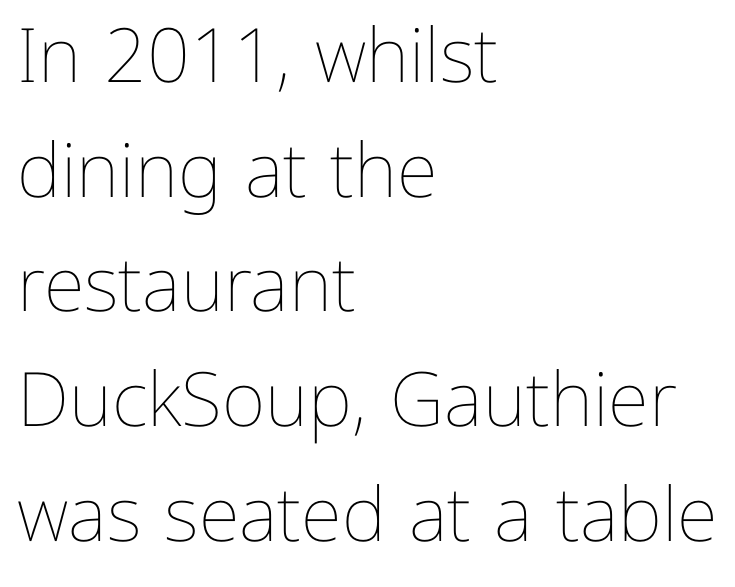
Q: Is the text bold? A: No.
Q: Is the text italic (slanted)? A: No, it is upright.
Q: Is the text underlined? A: No.
Q: How is the paragraph aligned? A: Left-aligned.
Q: Is the spacing between letters normal or unusually wide? A: Normal.
Q: Is the spacing between lines tight, normal or loose? A: Normal.
Q: Width (condensed, normal, or wide)? A: Normal.
Q: Stroke contrast? A: Low.
Q: x-height? A: Medium.
Q: Monospaced? A: No.
